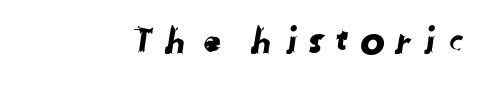
{"serif": "no", "width": "normal", "stroke_contrast": "low", "x_height": "medium", "monospaced": "no", "underline": "no", "letter_spacing": "wide", "letter_spacing_em": 0.27, "glyph_px": 37}
